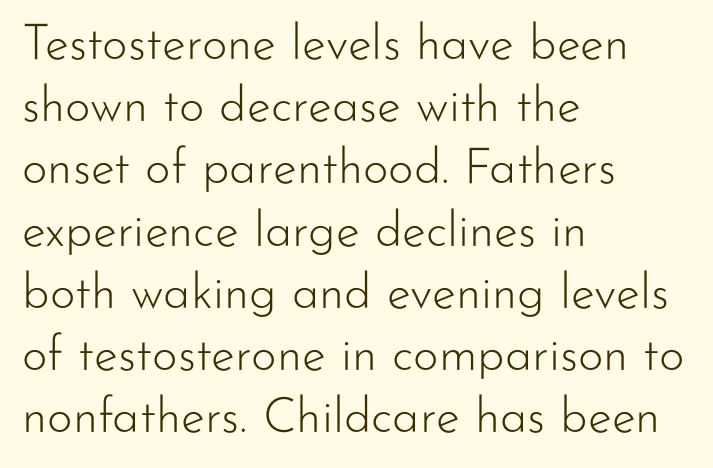
Q: Is the text bold? A: No.
Q: Is the text italic (slanted)? A: No, it is upright.
Q: Is the typeface a serif or a sans-serif typeface? A: Sans-serif.
Q: Is the text underlined? A: No.
Q: How is the paragraph aligned? A: Left-aligned.
Q: Is the spacing between letters normal or unusually wide? A: Normal.
Q: Is the spacing between lines tight, normal or loose? A: Normal.
Q: Width (condensed, normal, or wide)? A: Normal.
Q: Stroke contrast? A: Low.
Q: x-height? A: Small.
Q: Monospaced? A: No.
